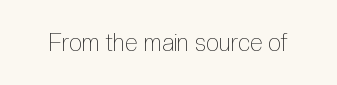
Only glyphs here, with clear space below each row. Notice how the stems are strictly vertical — no italics here. Between one letter and the next there's only the usual sliver of space. Is this a heavy cut? Hardly; it is regular or lighter.
